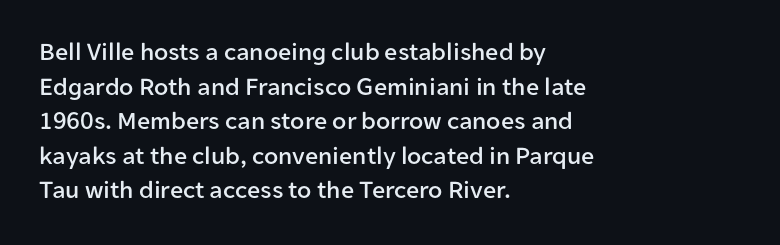
The image shows 26 px text type, upright; set left-aligned, normal line spacing (1.33x), normal letter spacing, not underlined.
